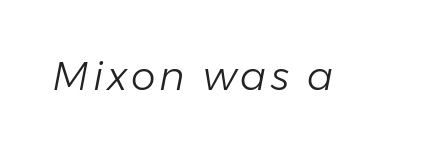
The image shows 39 px light type, italic (leaning right); set not underlined; low stroke contrast and a medium x-height.
